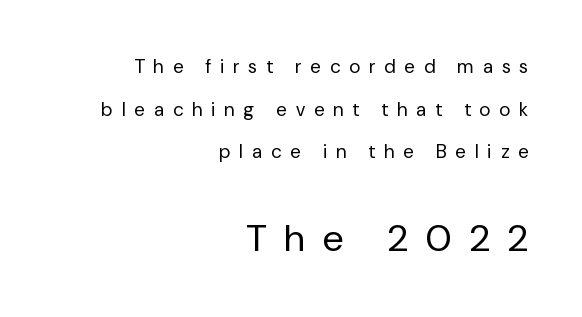
Quick note: interline space is abundant. Unlike a traditional serif, this face leaves its strokes unadorned. The words here are not underlined. The face used here is rendered with a markedly widened letterfit.
